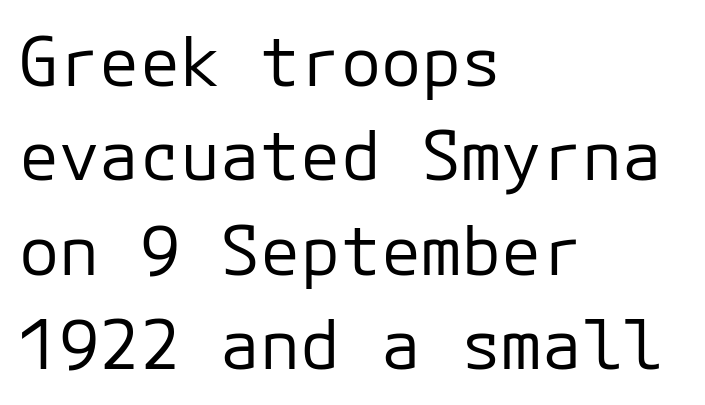
{"serif": "no", "italic": "no", "bold": "no", "weight": "regular", "width": "normal", "stroke_contrast": "low", "x_height": "medium", "monospaced": "yes", "underline": "no", "align": "left", "line_spacing": "normal", "line_spacing_ratio": 1.41, "letter_spacing": "normal", "letter_spacing_em": 0.0, "glyph_px": 67}
